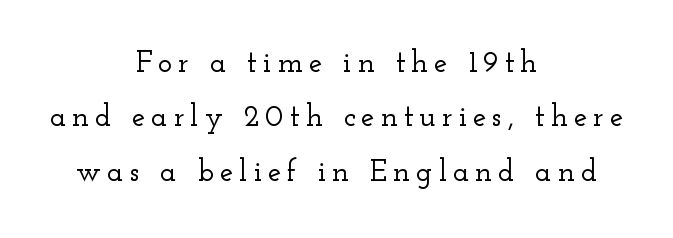
{"serif": "yes", "italic": "no", "width": "wide", "stroke_contrast": "low", "x_height": "small", "monospaced": "no", "underline": "no", "align": "center", "line_spacing_ratio": 1.81, "letter_spacing": "wide", "letter_spacing_em": 0.2, "glyph_px": 30}
